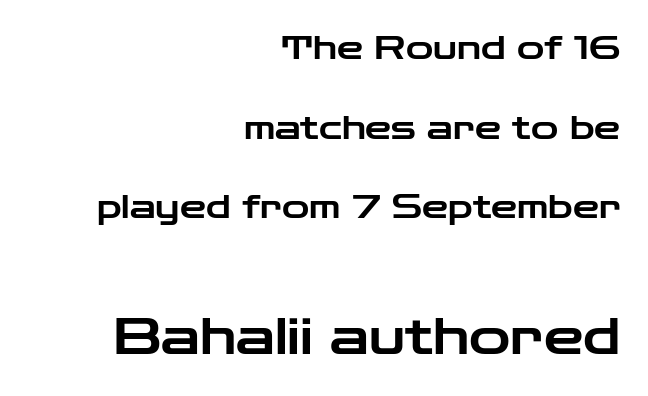
{"serif": "no", "italic": "no", "width": "wide", "stroke_contrast": "low", "x_height": "medium", "monospaced": "no", "underline": "no", "align": "right", "line_spacing": "loose", "line_spacing_ratio": 2.41, "letter_spacing": "normal", "letter_spacing_em": 0.0, "larger_block": "second", "size_ratio": 1.52, "glyph_px": 50}
